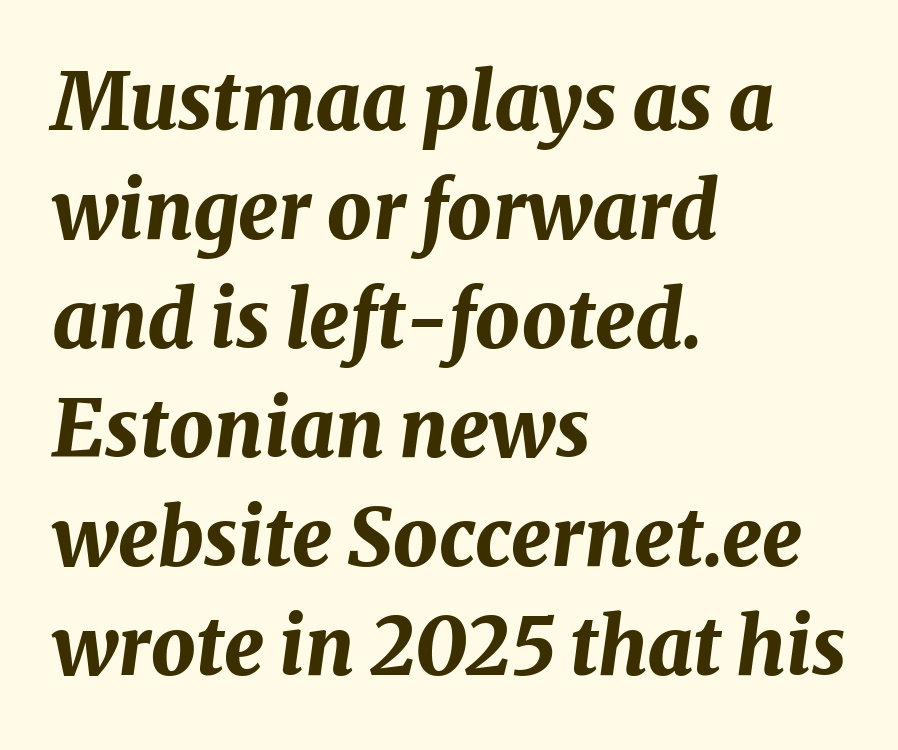
{"italic": "yes", "lean": "right", "slant_degrees": 8, "bold": "yes", "weight": "bold", "width": "normal", "stroke_contrast": "medium", "x_height": "medium", "monospaced": "no", "underline": "no", "align": "left", "line_spacing": "normal", "line_spacing_ratio": 1.38, "letter_spacing": "normal", "letter_spacing_em": 0.0, "glyph_px": 79}
